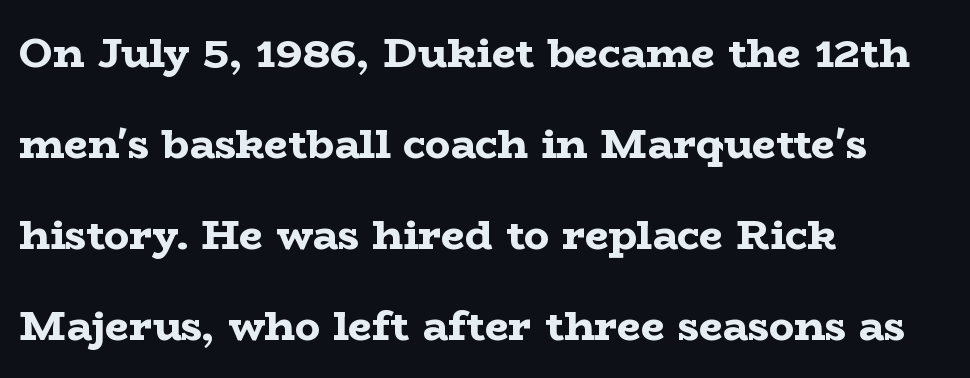
{"serif": "yes", "italic": "no", "bold": "yes", "weight": "bold", "width": "wide", "stroke_contrast": "low", "x_height": "medium", "monospaced": "no", "underline": "no", "align": "left", "line_spacing": "loose", "line_spacing_ratio": 2.17, "letter_spacing": "normal", "letter_spacing_em": 0.0, "glyph_px": 42}
